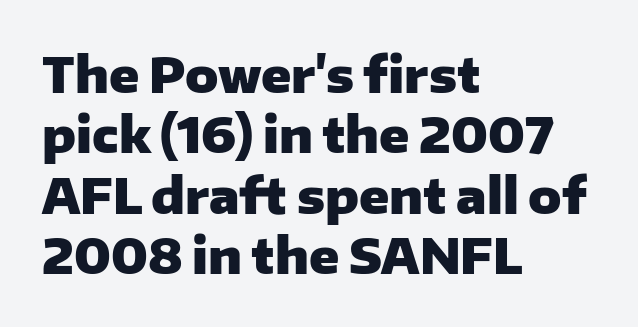
The horizontal fit of the characters is conventional and even. The axis of the letterforms is exactly vertical. Strong, thick strokes mark this as bold type. Each letter's strokes conclude bluntly, with no projecting serifs. One-word summary of the alignment: left.
